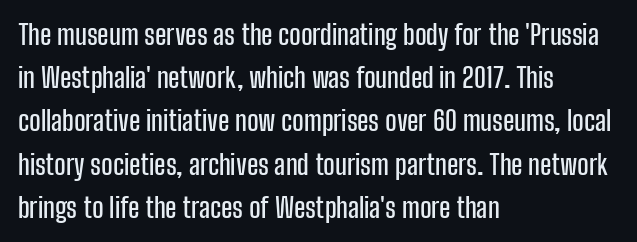
The image shows 27 px text type, upright; set left-aligned, normal line spacing (1.6x), normal letter spacing, not underlined.
